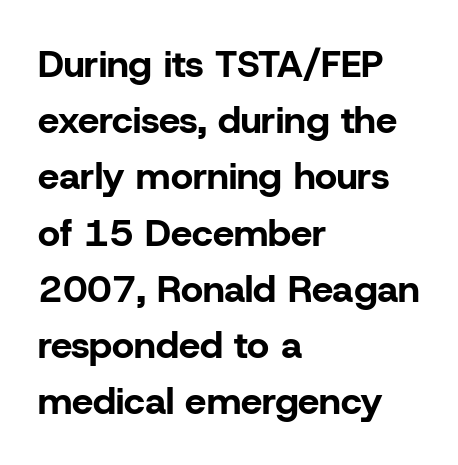
Honestly, the row spacing looks completely unremarkable. No feet cap the strokes, marking this as sans-serif type. Proportional: the letters do not fall into vertical columns. Just letters on the line, the space beneath them empty. The paragraph has a hard left edge and a soft right edge. Posture: straight, roman, zero tilt.
